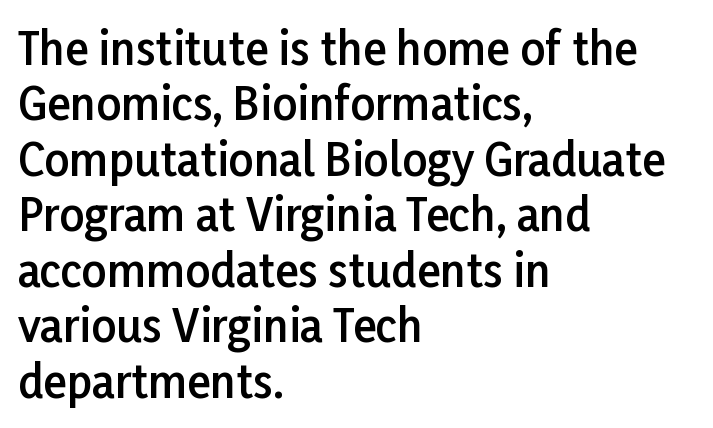
{"serif": "no", "italic": "no", "bold": "semi", "weight": "semibold", "width": "normal", "stroke_contrast": "low", "x_height": "medium", "monospaced": "no", "underline": "no", "align": "left", "line_spacing": "normal", "line_spacing_ratio": 1.26, "letter_spacing": "normal", "letter_spacing_em": 0.0, "glyph_px": 44}
